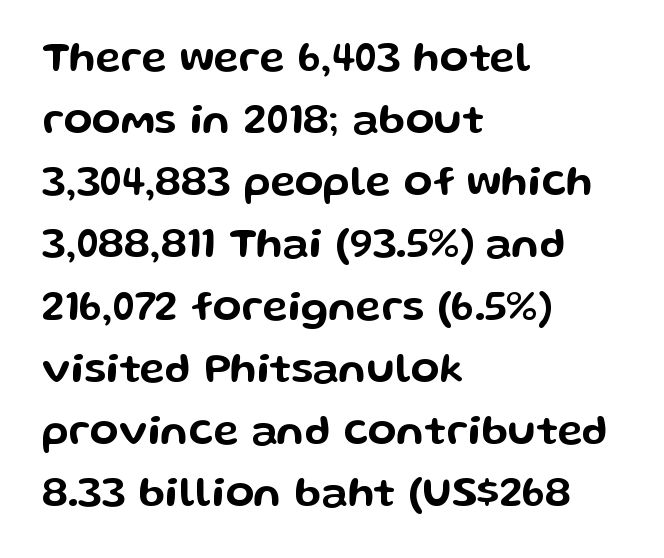
{"serif": "no", "italic": "no", "width": "wide", "stroke_contrast": "low", "x_height": "medium", "monospaced": "no", "underline": "no", "align": "left", "line_spacing": "normal", "line_spacing_ratio": 1.48, "letter_spacing": "normal", "letter_spacing_em": 0.0, "glyph_px": 42}
